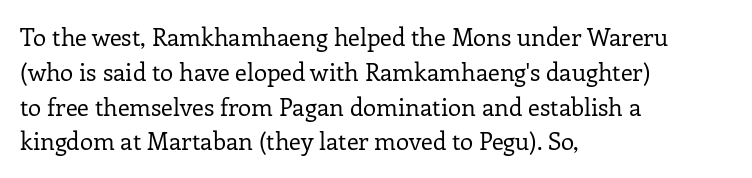
Q: Is the text bold? A: No.
Q: Is the text italic (slanted)? A: No, it is upright.
Q: Is the text underlined? A: No.
Q: How is the paragraph aligned? A: Left-aligned.
Q: Is the spacing between letters normal or unusually wide? A: Normal.
Q: Is the spacing between lines tight, normal or loose? A: Normal.
